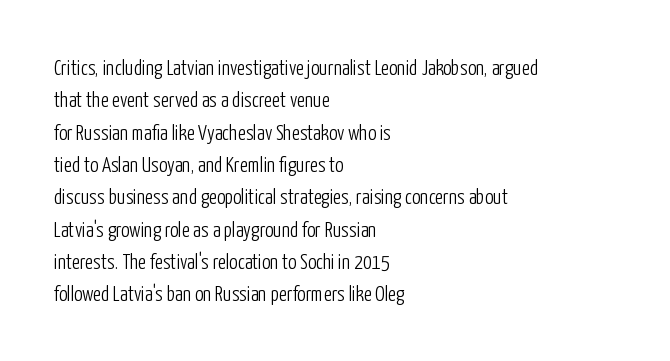
{"italic": "no", "bold": "no", "underline": "no", "align": "left", "line_spacing": "normal", "line_spacing_ratio": 1.54, "letter_spacing": "normal", "letter_spacing_em": 0.0, "glyph_px": 21}
